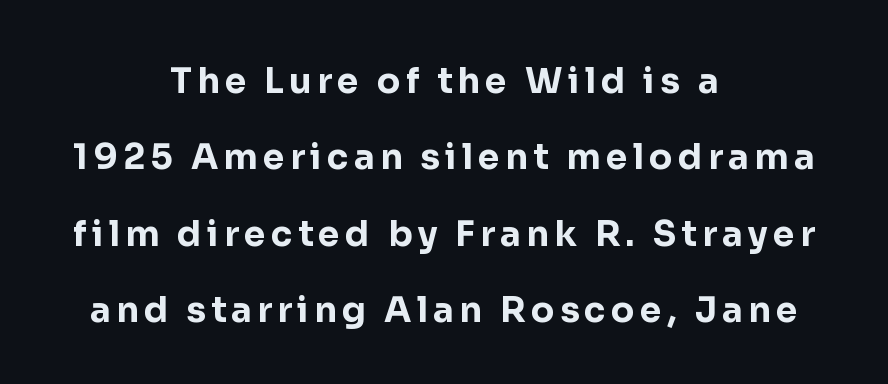
Look at the bottom of the vertical strokes: they stop flat, with no serifs. The axis of the letterforms is exactly vertical. Nobody drew a line under any word here. The block of text is sparse from top to bottom, with ample space between rows. Casual observation: everything's sitting right in the middle. The strokes are fattened all the way to bold.
